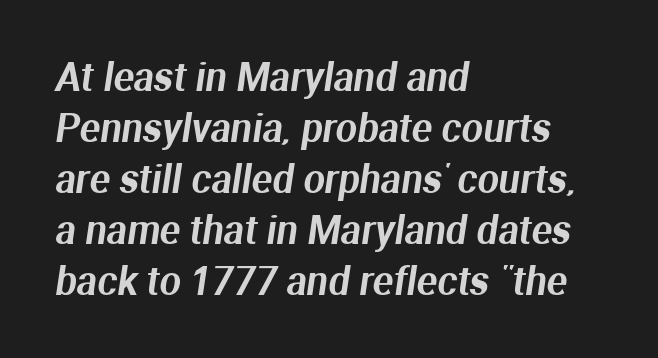
The area under the type is left untouched. The letters carry no serifs — their stems end cleanly without finishing strokes. The leading is moderate, giving the passage an even texture. Caption: standard tracking, unaltered.
